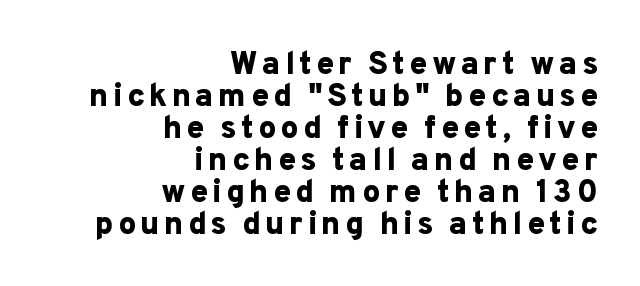
The image shows 32 px bold sans-serif type, upright; set right-aligned, tight line spacing (1.0x), not underlined; low stroke contrast and a medium x-height.
